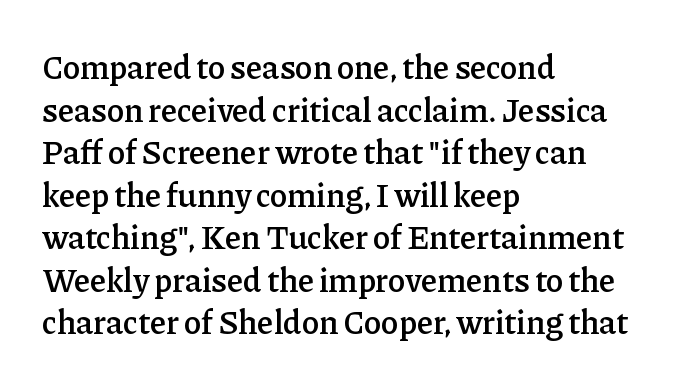
The image shows 33 px semibold serif type, upright; set left-aligned, normal line spacing (1.29x), normal letter spacing, not underlined; low stroke contrast and a medium x-height.
